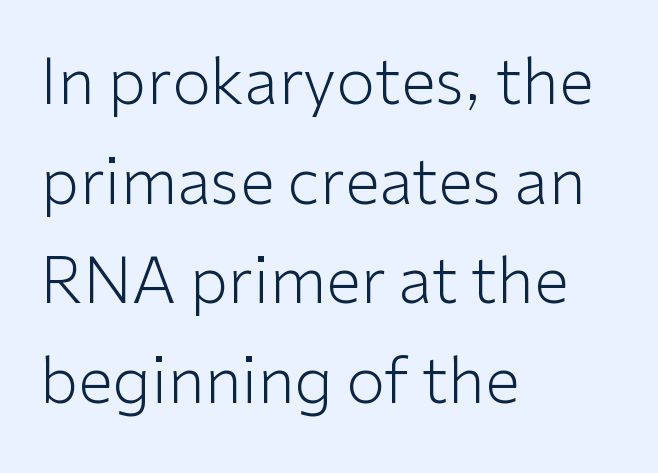
Q: Is the text bold? A: No.
Q: Is the text italic (slanted)? A: No, it is upright.
Q: Is the typeface a serif or a sans-serif typeface? A: Sans-serif.
Q: Is the text underlined? A: No.
Q: How is the paragraph aligned? A: Left-aligned.
Q: Is the spacing between letters normal or unusually wide? A: Normal.
Q: Is the spacing between lines tight, normal or loose? A: Normal.
Q: Width (condensed, normal, or wide)? A: Normal.
Q: Stroke contrast? A: Low.
Q: x-height? A: Medium.
Q: Monospaced? A: No.
